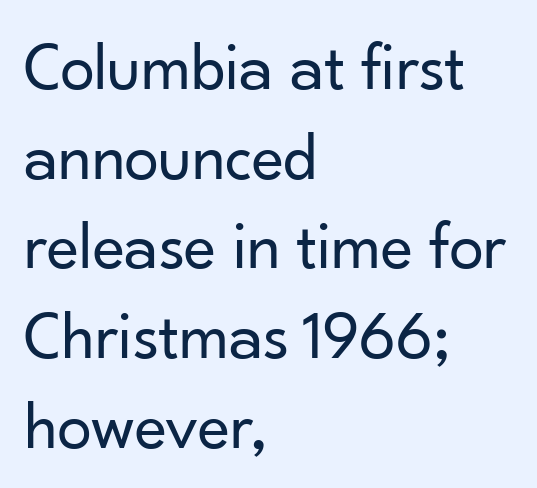
Q: Is the text bold? A: No.
Q: Is the text italic (slanted)? A: No, it is upright.
Q: Is the typeface a serif or a sans-serif typeface? A: Sans-serif.
Q: Is the text underlined? A: No.
Q: How is the paragraph aligned? A: Left-aligned.
Q: Is the spacing between letters normal or unusually wide? A: Normal.
Q: Is the spacing between lines tight, normal or loose? A: Normal.
Q: Width (condensed, normal, or wide)? A: Normal.
Q: Stroke contrast? A: Low.
Q: x-height? A: Small.
Q: Monospaced? A: No.
